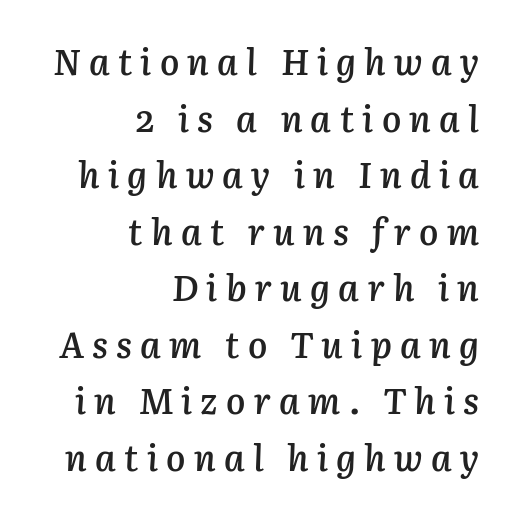
{"italic": "yes", "lean": "right", "slant_degrees": 3, "bold": "semi", "weight": "semibold", "width": "normal", "stroke_contrast": "low", "x_height": "medium", "monospaced": "no", "underline": "no", "align": "right", "line_spacing": "normal", "line_spacing_ratio": 1.57, "letter_spacing": "wide", "letter_spacing_em": 0.23, "glyph_px": 36}
